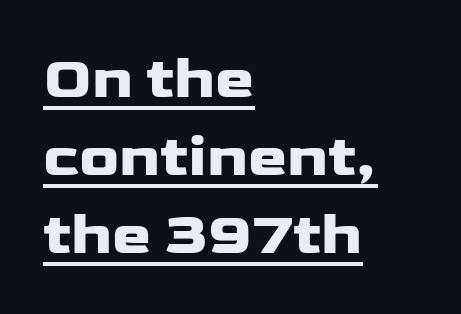
The image shows 59 px heavy, wide sans-serif type, upright; set left-aligned, normal line spacing (1.32x), normal letter spacing, underlined; low stroke contrast and a medium x-height.
